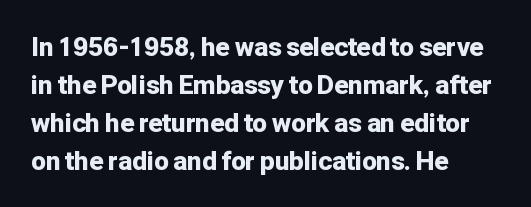
The image shows 26 px bold type, upright; set left-aligned, normal line spacing (1.46x), normal letter spacing, not underlined.
